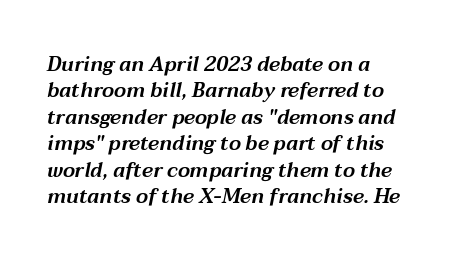
Slant detected: the letters are inclined. Plain, unruled lines of type. The gaps between neighbouring characters are ordinary and unremarkable. The designer left line spacing at the default.
